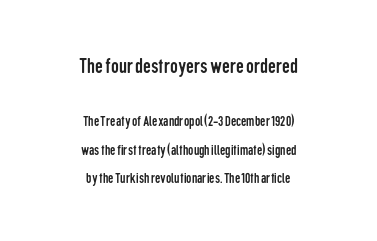
{"italic": "no", "bold": "no", "underline": "no", "align": "center", "line_spacing_ratio": 1.89, "letter_spacing": "normal", "letter_spacing_em": 0.0, "larger_block": "first", "size_ratio": 1.47, "glyph_px": 22}
